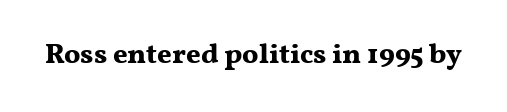
The image shows 28 px bold, wide serif type, upright; set normal letter spacing, not underlined; medium stroke contrast and a medium x-height.
